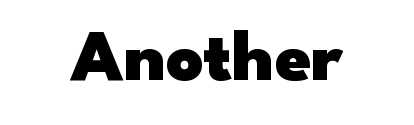
Between one letter and the next there's only the usual sliver of space. This is the regular roman posture of the typeface. Serifs: no, the terminals of the letterforms are clean. A dark, heavy texture on the line: the type is bold. Each letter keeps its own natural width here, so spacing adapts to shape.
